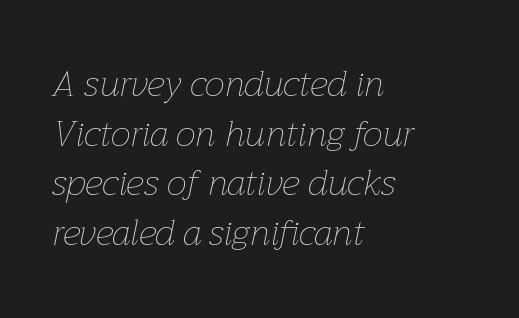
The image shows 36 px thin type, italic (leaning right); set left-aligned, normal line spacing (1.38x), normal letter spacing, not underlined; low stroke contrast and a medium x-height.
